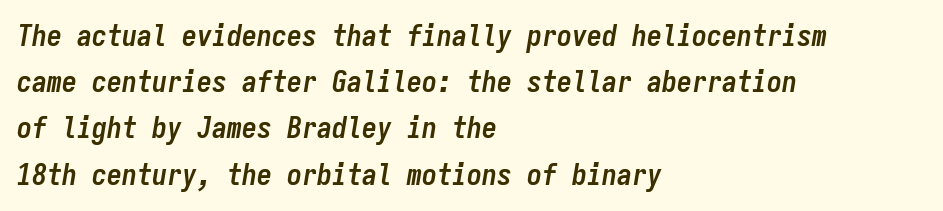
Q: Is the text bold? A: Yes.
Q: Is the text italic (slanted)? A: Yes, it leans right by about 9 degrees.
Q: Is the text underlined? A: No.
Q: How is the paragraph aligned? A: Left-aligned.
Q: Is the spacing between letters normal or unusually wide? A: Normal.
Q: Is the spacing between lines tight, normal or loose? A: Normal.
Q: Width (condensed, normal, or wide)? A: Condensed.
Q: Stroke contrast? A: Low.
Q: x-height? A: Medium.
Q: Monospaced? A: Yes.
